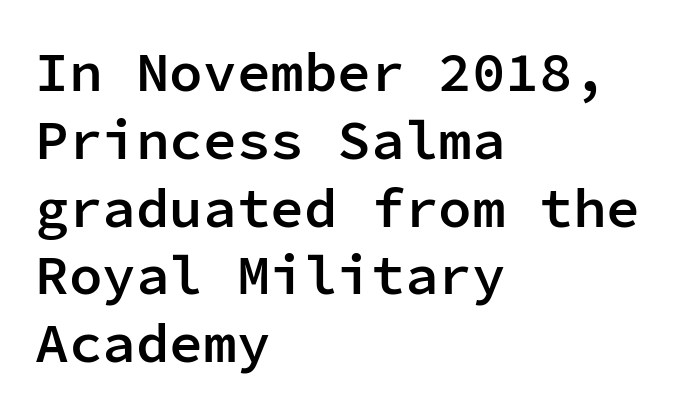
The image shows 56 px semibold sans-serif type, upright, monospaced; set left-aligned, line spacing 1.21x, normal letter spacing, not underlined; low stroke contrast and a medium x-height.
